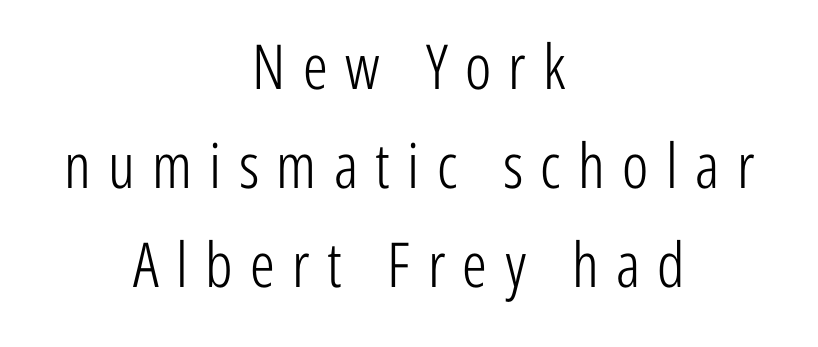
The image shows 62 px light, condensed sans-serif type, upright; set centered, normal line spacing (1.6x), unusually wide letter spacing (+0.28 em), not underlined; low stroke contrast and a medium x-height.
